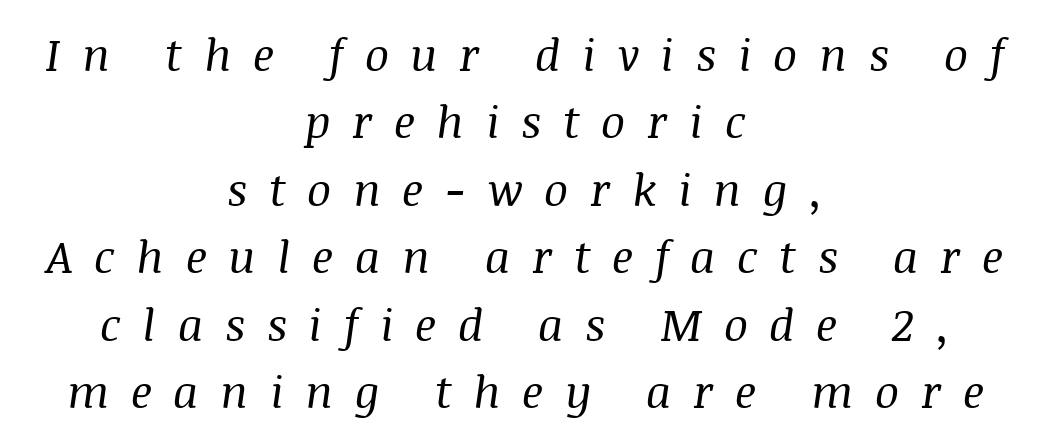
The lettering tilts uniformly, giving the passage an italic look. The words here are not underlined. This sample has the flowing, uneven cadence of proportional lettering. The glyphs in this specimen are seriffed.
